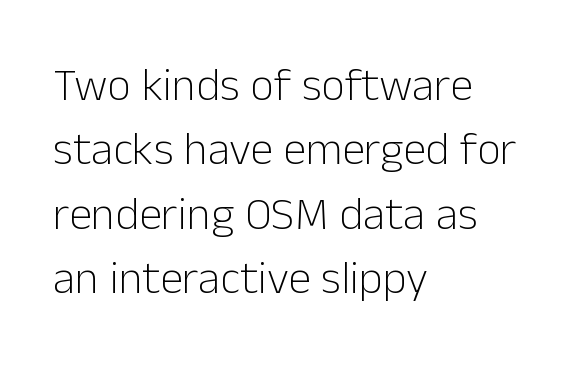
The image shows 46 px light sans-serif type, upright; set left-aligned, normal line spacing (1.4x), normal letter spacing, not underlined; low stroke contrast and a medium x-height.
